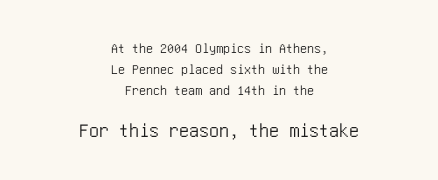
Q: Is the text italic (slanted)? A: No, it is upright.
Q: Is the text underlined? A: No.
Q: How is the paragraph aligned? A: Centered.
Q: Is the spacing between letters normal or unusually wide? A: Normal.
Q: Is the spacing between lines tight, normal or loose? A: Normal.
Q: Which block of text is set in a larger size, the first (top) or the second (bottom)? A: The second (bottom) one.
